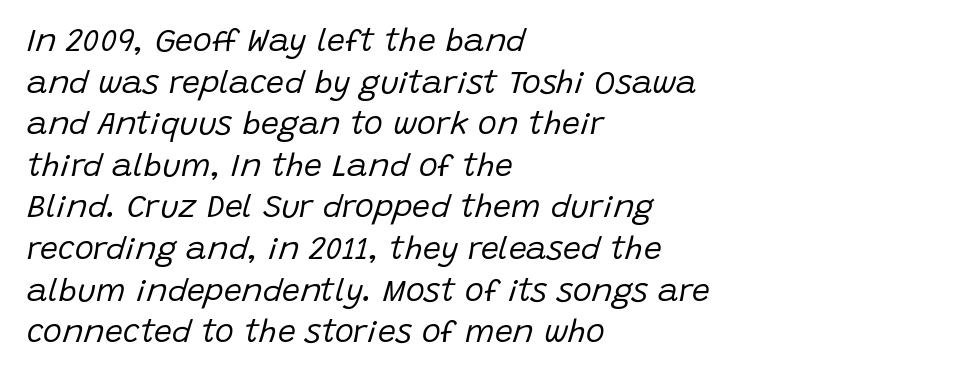
The image shows 32 px regular-weight type, italic (leaning right); set left-aligned, normal line spacing (1.3x), normal letter spacing, not underlined; low stroke contrast and a large x-height.
